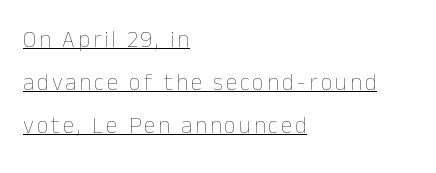
The lettering is marked with a stroke running underneath it. Horizontally, the lines are justified to the leading edge only. Nope, not italic — everything's standing straight. Stroke thickness stays within the range of a standard reading face or lighter.
